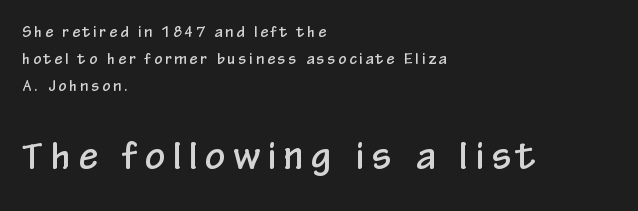
Q: Is the text italic (slanted)? A: No, it is upright.
Q: Is the typeface a serif or a sans-serif typeface? A: Sans-serif.
Q: Is the text underlined? A: No.
Q: How is the paragraph aligned? A: Left-aligned.
Q: Is the spacing between letters normal or unusually wide? A: Unusually wide.
Q: Is the spacing between lines tight, normal or loose? A: Loose.
Q: Which block of text is set in a larger size, the first (top) or the second (bottom)? A: The second (bottom) one.
Q: Width (condensed, normal, or wide)? A: Condensed.
Q: Stroke contrast? A: Low.
Q: x-height? A: Medium.
Q: Monospaced? A: No.
